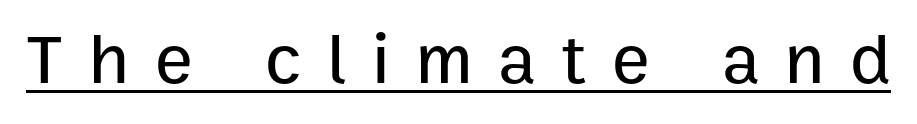
The line texture is sparse and dotted thanks to wide tracking. Proportional: the letters do not fall into vertical columns. Is this a sans? Yes — the strokes have no serifs. Quick note: underline on.
